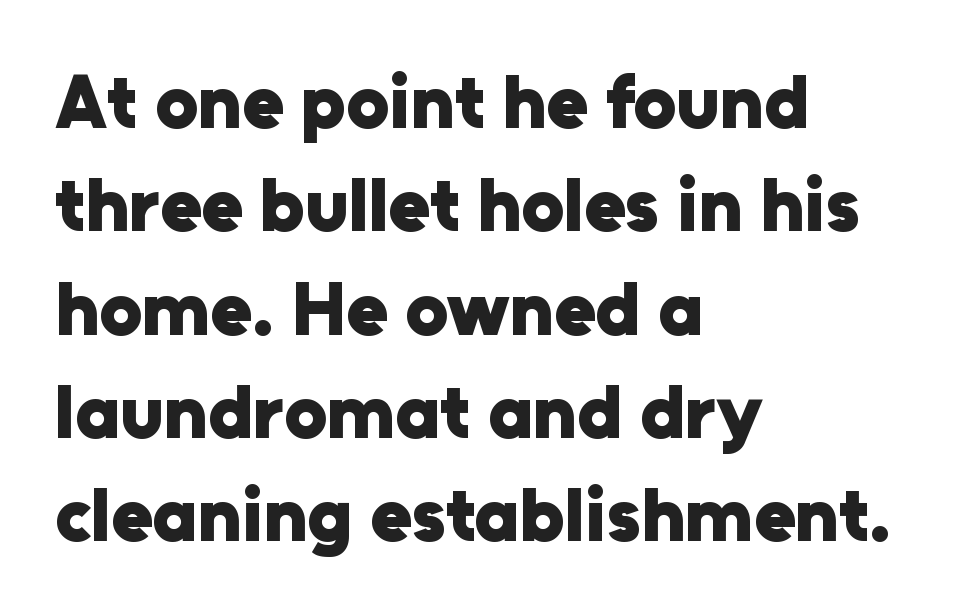
The image shows 76 px heavy sans-serif type, upright; set left-aligned, normal line spacing (1.36x), normal letter spacing, not underlined; low stroke contrast and a medium x-height.
